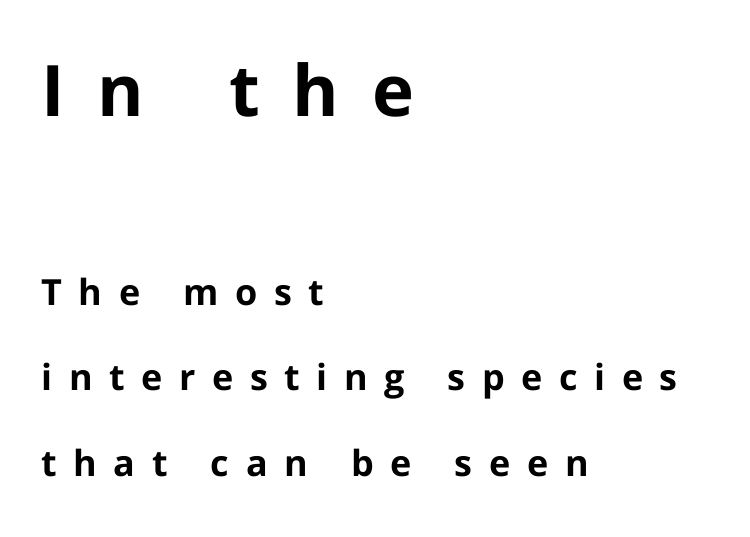
{"serif": "no", "italic": "no", "bold": "yes", "weight": "bold", "width": "normal", "stroke_contrast": "low", "x_height": "medium", "monospaced": "no", "underline": "no", "align": "left", "line_spacing": "loose", "line_spacing_ratio": 2.38, "letter_spacing": "wide", "letter_spacing_em": 0.46, "larger_block": "first", "size_ratio": 1.97, "glyph_px": 71}
